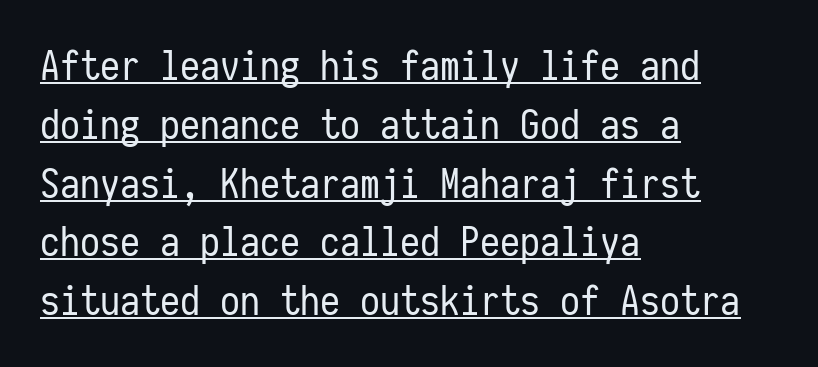
The image shows 40 px regular-weight, condensed sans-serif type, upright, monospaced; set left-aligned, normal line spacing (1.47x), normal letter spacing, underlined; low stroke contrast and a medium x-height.
